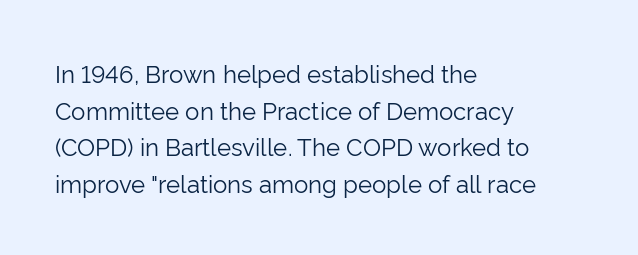
Q: Is the text bold? A: No.
Q: Is the text italic (slanted)? A: No, it is upright.
Q: Is the text underlined? A: No.
Q: How is the paragraph aligned? A: Left-aligned.
Q: Is the spacing between letters normal or unusually wide? A: Normal.
Q: Is the spacing between lines tight, normal or loose? A: Normal.
